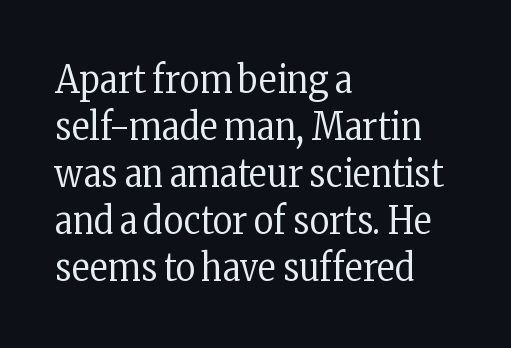
{"serif": "yes", "italic": "no", "bold": "no", "weight": "regular", "width": "condensed", "stroke_contrast": "low", "x_height": "medium", "monospaced": "no", "underline": "no", "align": "left", "line_spacing_ratio": 1.24, "letter_spacing": "normal", "letter_spacing_em": 0.0, "glyph_px": 38}
